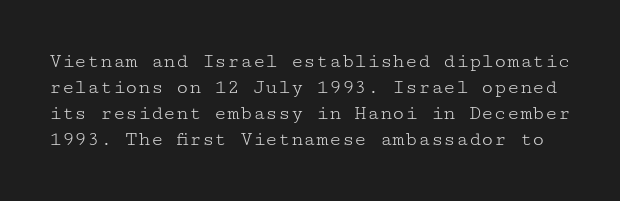
Q: Is the text bold? A: No.
Q: Is the text italic (slanted)? A: No, it is upright.
Q: Is the text underlined? A: No.
Q: Is the spacing between letters normal or unusually wide? A: Normal.
